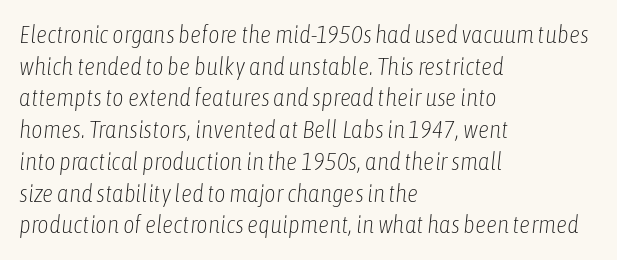
Q: Is the text bold? A: No.
Q: Is the text italic (slanted)? A: Yes, it leans right by about 6 degrees.
Q: Is the text underlined? A: No.
Q: How is the paragraph aligned? A: Left-aligned.
Q: Is the spacing between letters normal or unusually wide? A: Normal.
Q: Is the spacing between lines tight, normal or loose? A: Normal.
